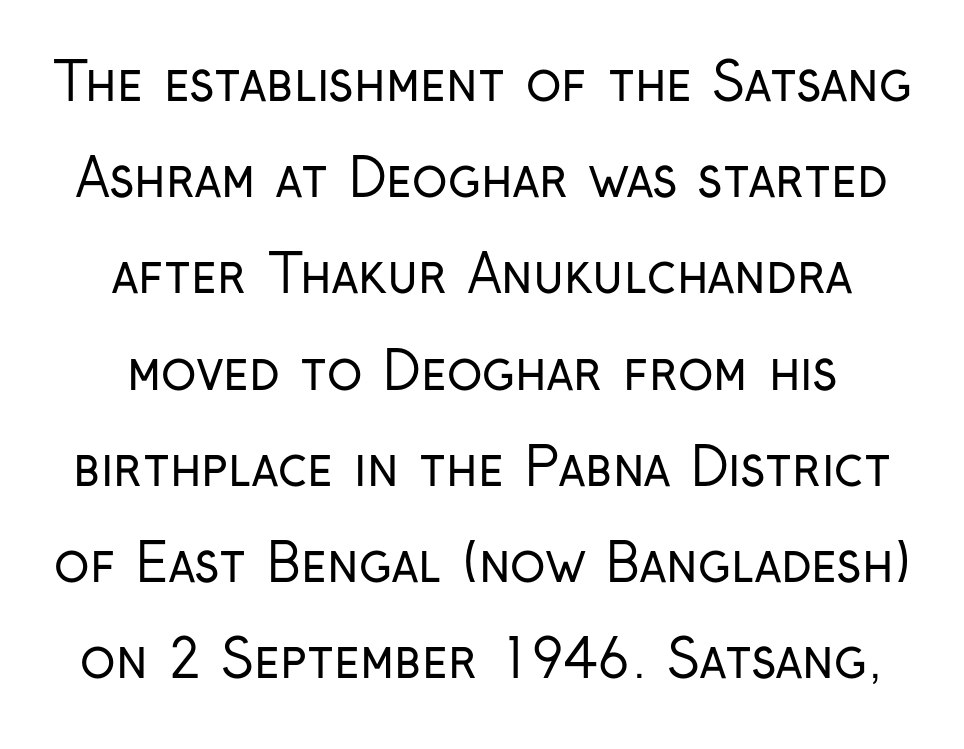
The image shows 52 px regular-weight, condensed sans-serif type, upright; set line spacing 1.85x, normal letter spacing, not underlined; low stroke contrast and a medium x-height.
